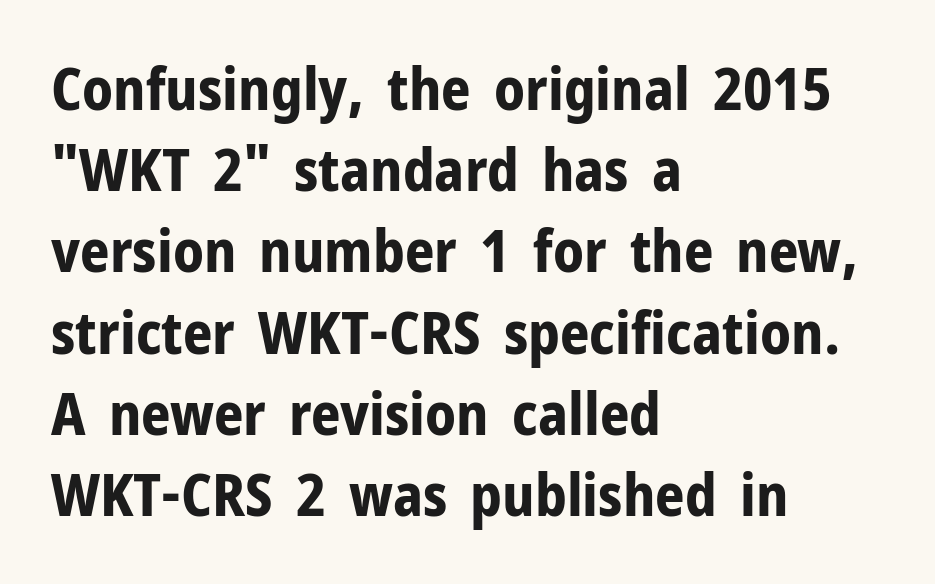
Q: Is the text bold? A: Yes.
Q: Is the text italic (slanted)? A: No, it is upright.
Q: Is the typeface a serif or a sans-serif typeface? A: Sans-serif.
Q: Is the text underlined? A: No.
Q: How is the paragraph aligned? A: Left-aligned.
Q: Is the spacing between letters normal or unusually wide? A: Normal.
Q: Is the spacing between lines tight, normal or loose? A: Normal.
Q: Width (condensed, normal, or wide)? A: Normal.
Q: Stroke contrast? A: Low.
Q: x-height? A: Medium.
Q: Monospaced? A: No.
